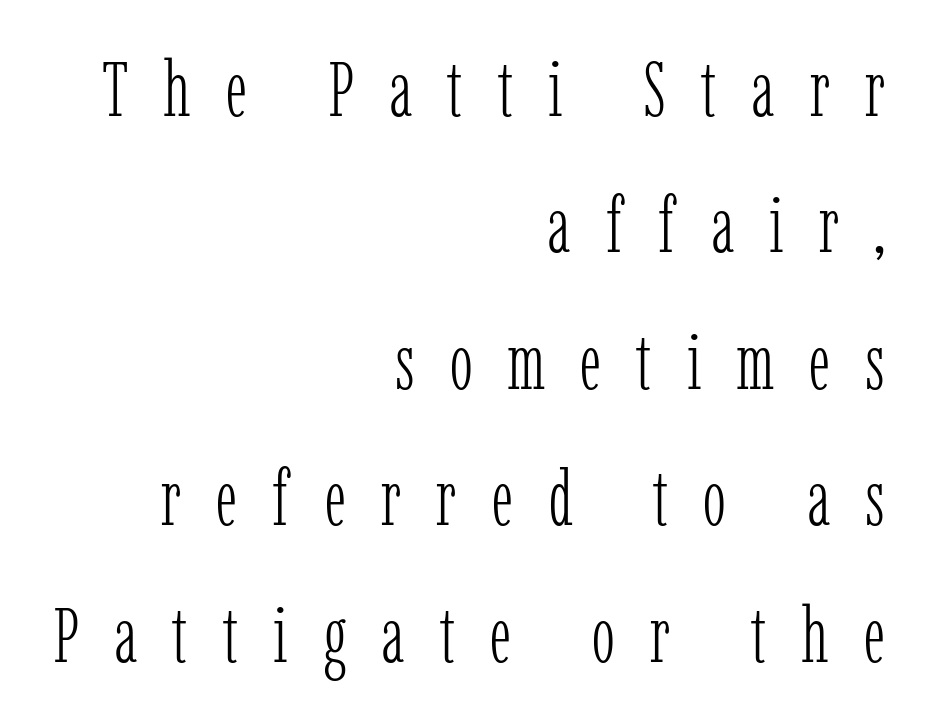
The image shows 78 px light, condensed serif type, upright; set right-aligned, line spacing 1.75x, unusually wide letter spacing (+0.45 em), not underlined; low stroke contrast and a medium x-height.
